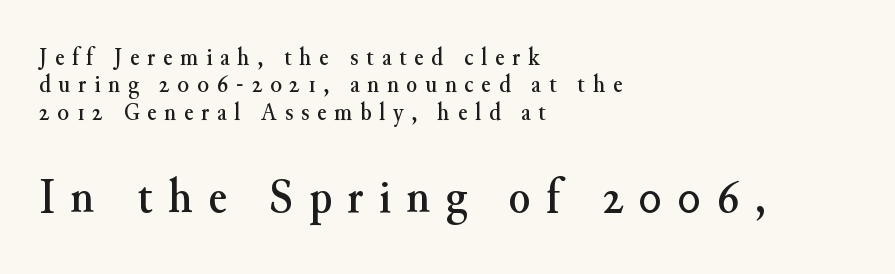
{"serif": "yes", "italic": "no", "width": "normal", "stroke_contrast": "medium", "x_height": "small", "monospaced": "no", "underline": "no", "align": "left", "line_spacing": "tight", "line_spacing_ratio": 1.1, "letter_spacing": "wide", "letter_spacing_em": 0.31, "larger_block": "second", "size_ratio": 2.0, "glyph_px": 50}
